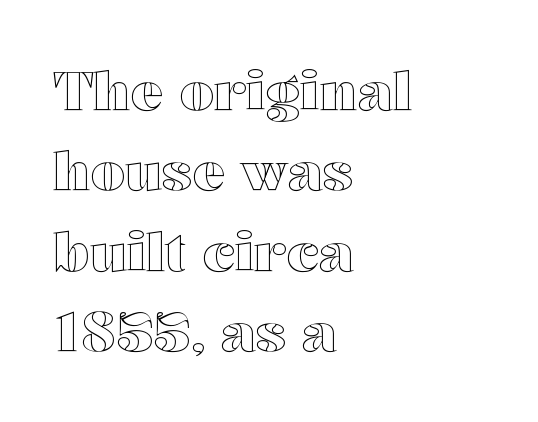
Q: Is the text italic (slanted)? A: No, it is upright.
Q: Is the text underlined? A: No.
Q: How is the paragraph aligned? A: Left-aligned.
Q: Is the spacing between letters normal or unusually wide? A: Normal.
Q: Is the spacing between lines tight, normal or loose? A: Normal.
Q: Width (condensed, normal, or wide)? A: Wide.
Q: x-height? A: Medium.
Q: Monospaced? A: No.
